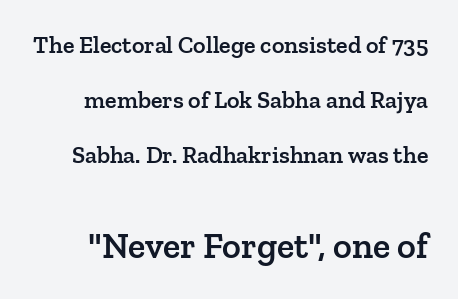
Q: Is the text bold? A: Semi-bold.
Q: Is the text italic (slanted)? A: No, it is upright.
Q: Is the typeface a serif or a sans-serif typeface? A: Serif.
Q: Is the text underlined? A: No.
Q: Is the spacing between letters normal or unusually wide? A: Normal.
Q: Is the spacing between lines tight, normal or loose? A: Loose.
Q: Which block of text is set in a larger size, the first (top) or the second (bottom)? A: The second (bottom) one.
Q: Width (condensed, normal, or wide)? A: Normal.
Q: Stroke contrast? A: Low.
Q: x-height? A: Medium.
Q: Monospaced? A: No.
